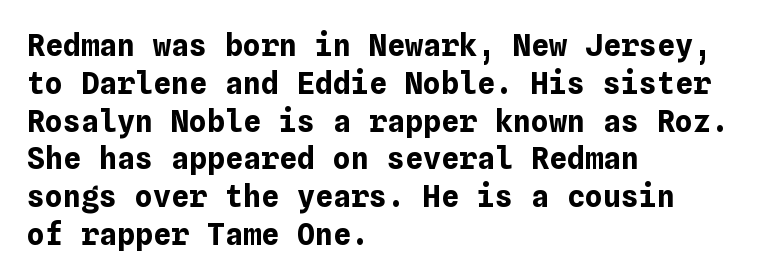
{"italic": "no", "bold": "yes", "weight": "bold", "width": "normal", "stroke_contrast": "low", "x_height": "medium", "underline": "no", "align": "left", "line_spacing": "normal", "line_spacing_ratio": 1.26, "letter_spacing": "normal", "letter_spacing_em": 0.0, "glyph_px": 30}
